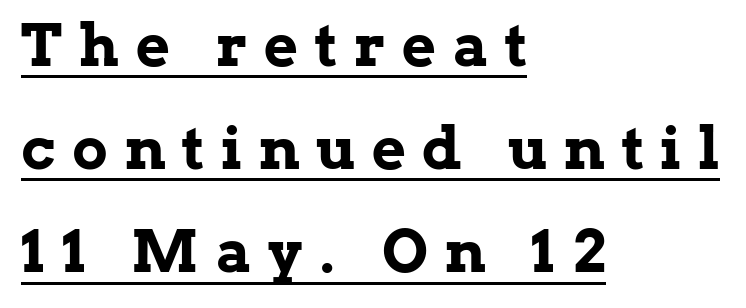
The face used here is seriffed, in the tradition of book romans. Posture: straight, roman, zero tilt. Underline: present. Bold? Absolutely — the strokes are thick and heavy. What stands out about the letter spacing? Its width — letters are far apart. Does the copy run flush right? No — it runs flush left.
